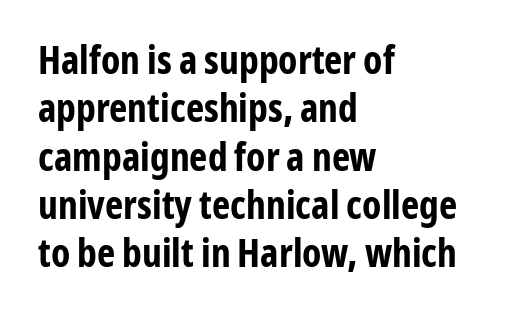
Q: Is the text bold? A: Yes.
Q: Is the text italic (slanted)? A: No, it is upright.
Q: Is the typeface a serif or a sans-serif typeface? A: Sans-serif.
Q: Is the text underlined? A: No.
Q: How is the paragraph aligned? A: Left-aligned.
Q: Is the spacing between letters normal or unusually wide? A: Normal.
Q: Width (condensed, normal, or wide)? A: Condensed.
Q: Stroke contrast? A: Low.
Q: x-height? A: Medium.
Q: Monospaced? A: No.
